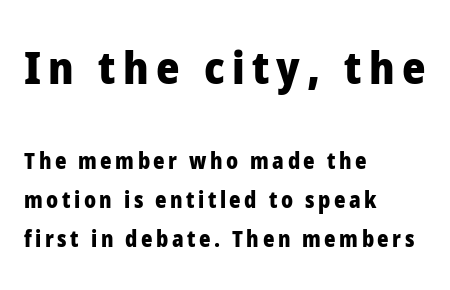
Strokes here are thick enough to call this a true bold. The type sits square on the baseline with zero lean. Each letter's strokes conclude bluntly, with no projecting serifs. Horizontal alignment here is leftward, the default for most running prose.
